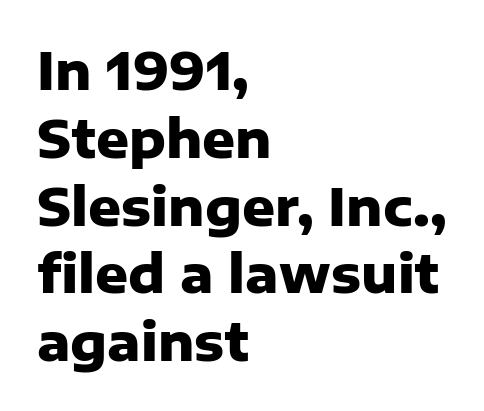
The characters look thick and weighty, a clear bold. Leading: standard. Each letter keeps its own natural width here, so spacing adapts to shape. The letters sit at their default tracking, neither squeezed nor spread.
